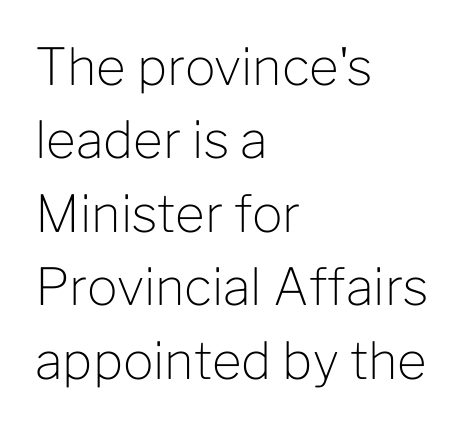
The image shows 51 px light sans-serif type, upright; set left-aligned, normal line spacing (1.44x), normal letter spacing, not underlined; low stroke contrast and a medium x-height.
